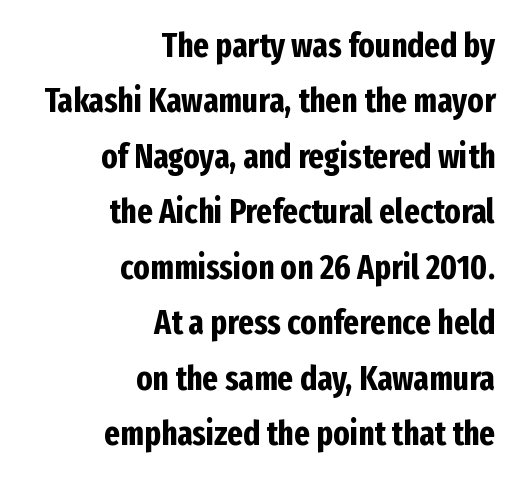
{"serif": "no", "italic": "no", "bold": "yes", "weight": "bold", "width": "condensed", "stroke_contrast": "low", "x_height": "medium", "monospaced": "no", "underline": "no", "align": "right", "line_spacing": "normal", "line_spacing_ratio": 1.63, "letter_spacing": "normal", "letter_spacing_em": 0.0, "glyph_px": 34}
